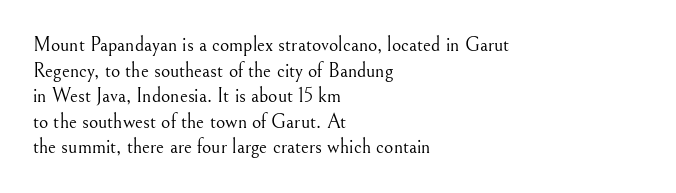
Q: Is the text bold? A: No.
Q: Is the text italic (slanted)? A: No, it is upright.
Q: Is the text underlined? A: No.
Q: How is the paragraph aligned? A: Left-aligned.
Q: Is the spacing between letters normal or unusually wide? A: Normal.
Q: Is the spacing between lines tight, normal or loose? A: Normal.
